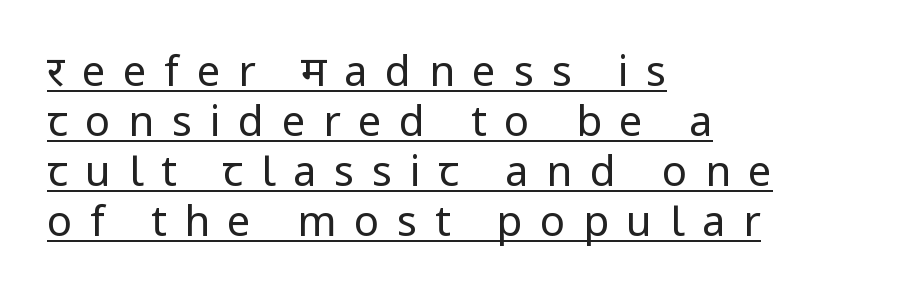
The image shows 42 px regular-weight sans-serif type, upright; set left-aligned, line spacing 1.19x, unusually wide letter spacing (+0.42 em), underlined; low stroke contrast and a medium x-height.
